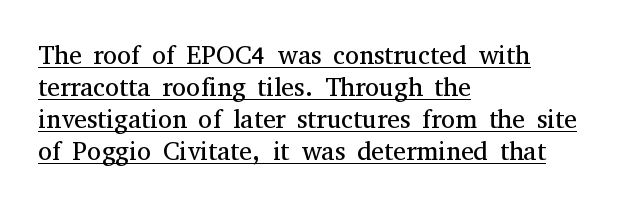
{"italic": "no", "bold": "no", "underline": "yes", "align": "left", "line_spacing_ratio": 1.23, "letter_spacing": "normal", "letter_spacing_em": 0.0, "glyph_px": 26}
